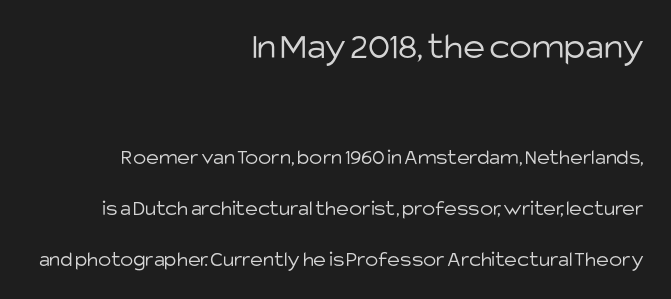
{"serif": "no", "italic": "no", "bold": "no", "weight": "light", "width": "normal", "stroke_contrast": "low", "x_height": "large", "monospaced": "no", "underline": "no", "align": "right", "line_spacing": "loose", "line_spacing_ratio": 2.33, "letter_spacing": "normal", "letter_spacing_em": 0.0, "larger_block": "first", "size_ratio": 1.73, "glyph_px": 38}
